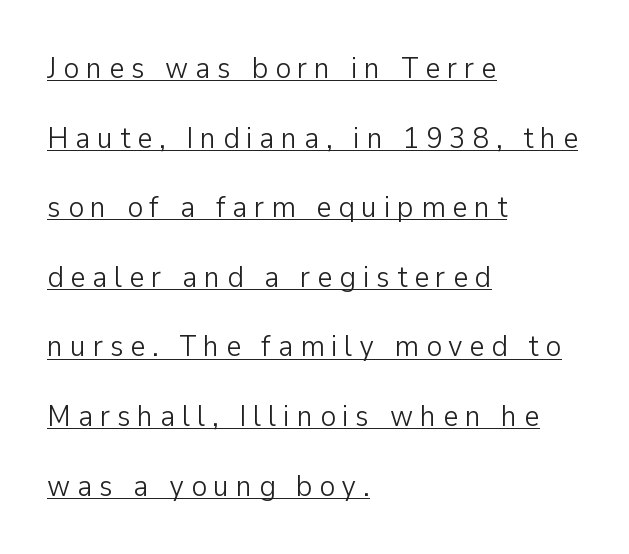
Grotesque or geometric, the face here clearly has no serifs. A baseline rule has been typeset under these characters. Is there much room between lines? Yes — plenty of vertical air separates them. The lines in this sample share a left origin and differ only in where they stop.
